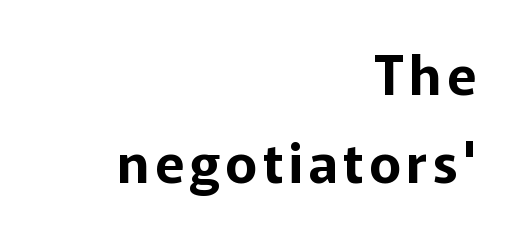
Q: Is the text italic (slanted)? A: No, it is upright.
Q: Is the typeface a serif or a sans-serif typeface? A: Sans-serif.
Q: Is the text underlined? A: No.
Q: How is the paragraph aligned? A: Right-aligned.
Q: Is the spacing between lines tight, normal or loose? A: Normal.
Q: Width (condensed, normal, or wide)? A: Normal.
Q: Stroke contrast? A: Low.
Q: x-height? A: Medium.
Q: Monospaced? A: No.
